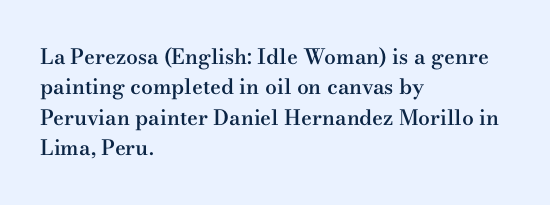
{"italic": "no", "bold": "semi", "underline": "no", "align": "left", "line_spacing": "normal", "line_spacing_ratio": 1.45, "letter_spacing": "normal", "letter_spacing_em": 0.0, "glyph_px": 21}
